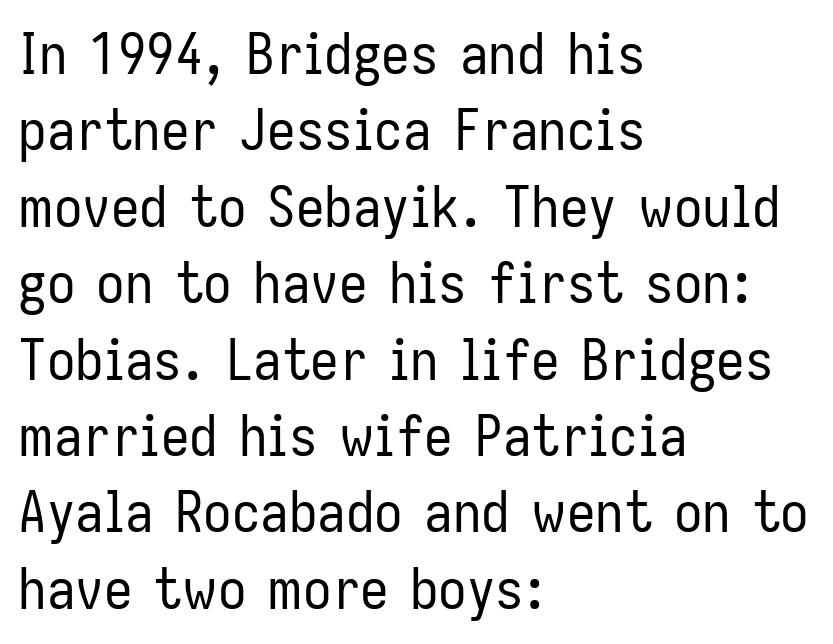
{"serif": "no", "italic": "no", "bold": "no", "weight": "regular", "width": "condensed", "stroke_contrast": "low", "x_height": "medium", "monospaced": "no", "underline": "no", "align": "left", "line_spacing": "normal", "line_spacing_ratio": 1.34, "letter_spacing": "normal", "letter_spacing_em": 0.0, "glyph_px": 57}
